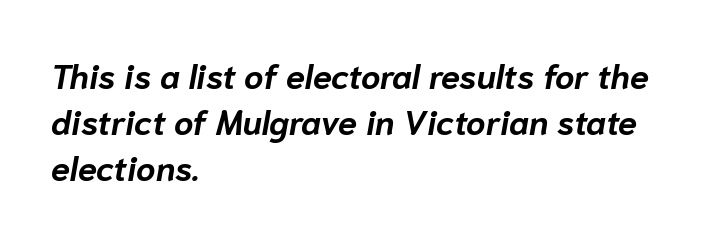
{"italic": "yes", "lean": "right", "slant_degrees": 10, "bold": "yes", "weight": "bold", "width": "normal", "stroke_contrast": "low", "x_height": "medium", "monospaced": "no", "underline": "no", "align": "left", "line_spacing": "normal", "line_spacing_ratio": 1.36, "letter_spacing": "normal", "letter_spacing_em": 0.0, "glyph_px": 34}
